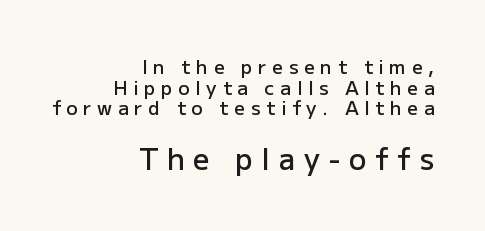
The image shows 29 px semibold sans-serif type, upright; set right-aligned, tight line spacing (1.09x), unusually wide letter spacing (+0.3 em), not underlined; the second (bottom) block is 1.53x larger; low stroke contrast and a medium x-height.
